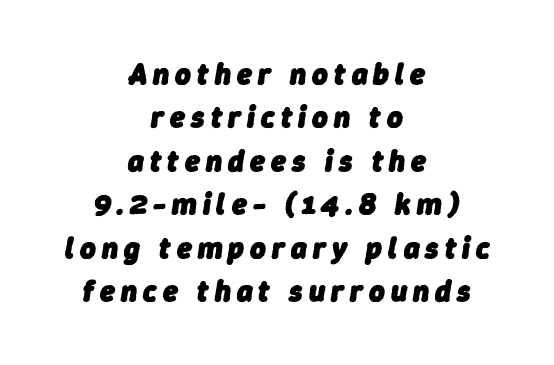
The typography opts for an oblique posture over an upright one. Note the varied advance widths — an 'i' is clearly narrower than an 'm'. Leading: standard. The rendering inserts visible extra space after every character.
